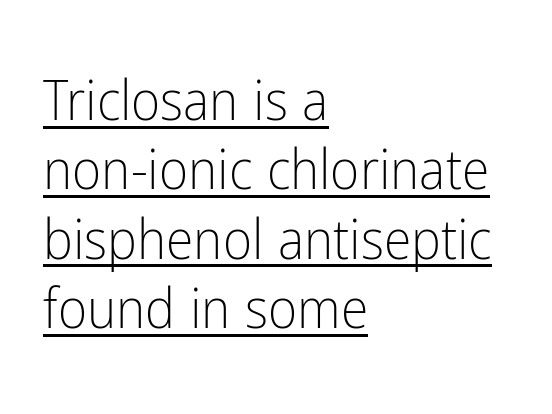
Look at the tracking — it's just the regular setting, nothing added. This sample has the flowing, uneven cadence of proportional lettering. Caption: lettering with a line underneath. Italic: no, the glyphs are upright roman.
